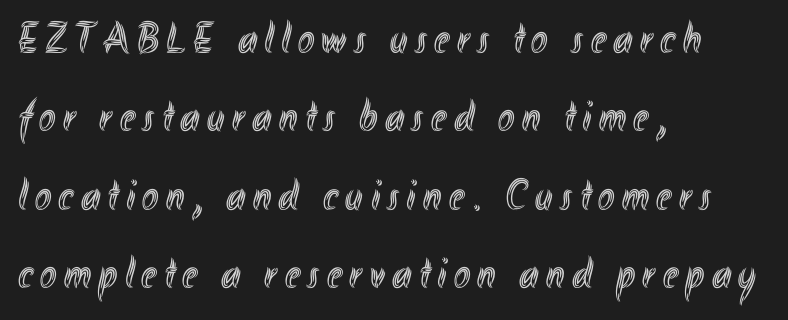
Q: Is the text italic (slanted)? A: Yes.
Q: Is the text underlined? A: No.
Q: How is the paragraph aligned? A: Left-aligned.
Q: Width (condensed, normal, or wide)? A: Condensed.
Q: x-height? A: Small.
Q: Monospaced? A: No.
